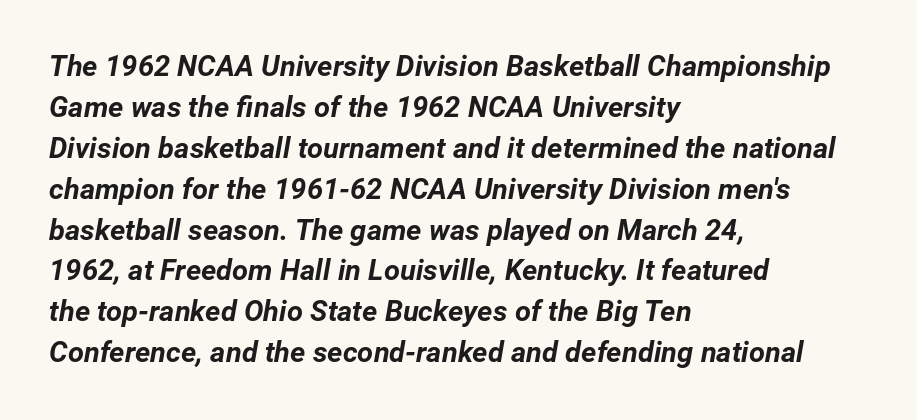
The image shows 29 px bold type, italic (leaning right); set left-aligned, normal line spacing (1.41x), normal letter spacing, not underlined; low stroke contrast and a medium x-height.
